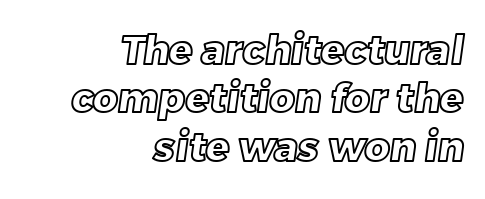
Q: Is the text underlined? A: No.
Q: How is the paragraph aligned? A: Right-aligned.
Q: Is the spacing between letters normal or unusually wide? A: Normal.
Q: Width (condensed, normal, or wide)? A: Normal.
Q: x-height? A: Large.
Q: Monospaced? A: No.
